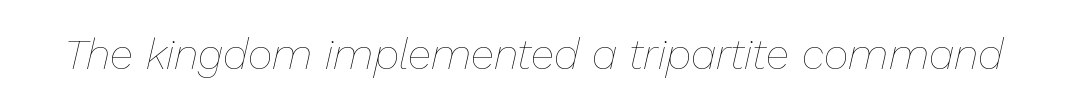
{"italic": "yes", "lean": "right", "slant_degrees": 13, "bold": "no", "weight": "thin", "width": "normal", "stroke_contrast": "low", "x_height": "medium", "monospaced": "no", "underline": "no", "letter_spacing": "normal", "letter_spacing_em": 0.0, "glyph_px": 43}
